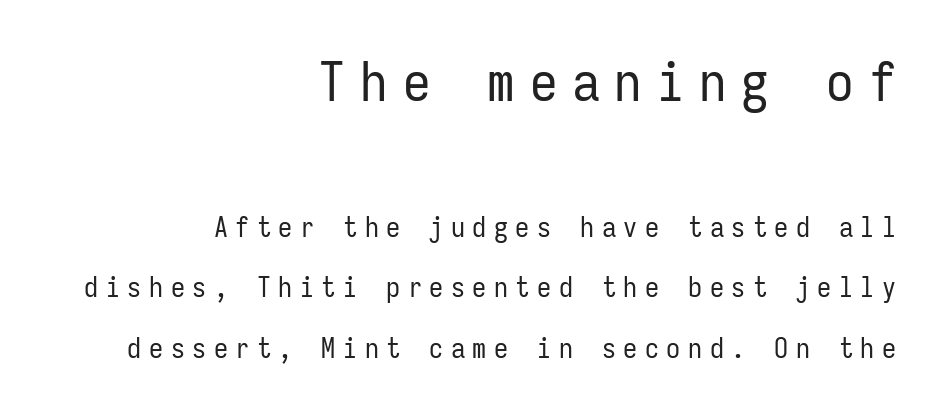
The image shows 55 px regular-weight, condensed sans-serif type, upright, monospaced; set right-aligned, loose line spacing (2.15x), unusually wide letter spacing (+0.27 em), not underlined; the first (top) block is 1.96x larger; low stroke contrast and a medium x-height.
